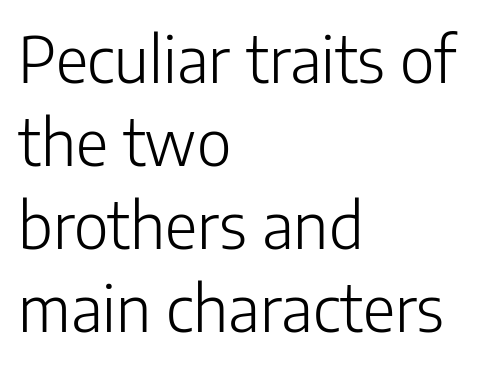
Varying glyph widths throughout — classic text-font behaviour. Does the copy run flush right? No — it runs flush left. Interline gaps are of average width in this sample. The glyphs in this specimen are sans serif. The zone under the glyphs is completely vacant.
